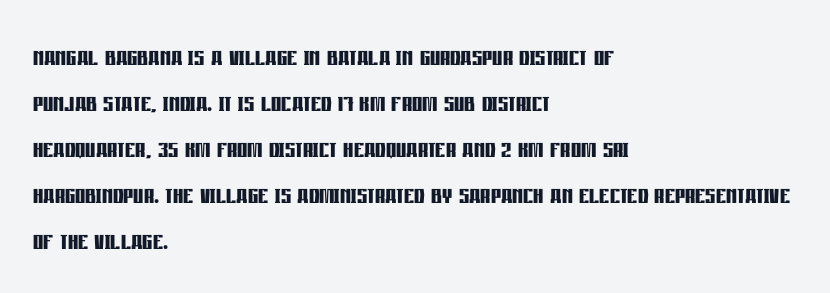
The image shows 32 px semibold, condensed sans-serif type, upright; set left-aligned, normal line spacing (1.44x), normal letter spacing, not underlined; low stroke contrast and a large x-height.
